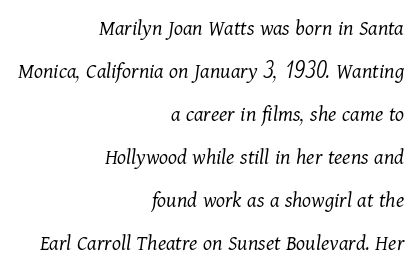
The image shows 23 px text type, italic (leaning right); set right-aligned, line spacing 1.87x, normal letter spacing, not underlined.
